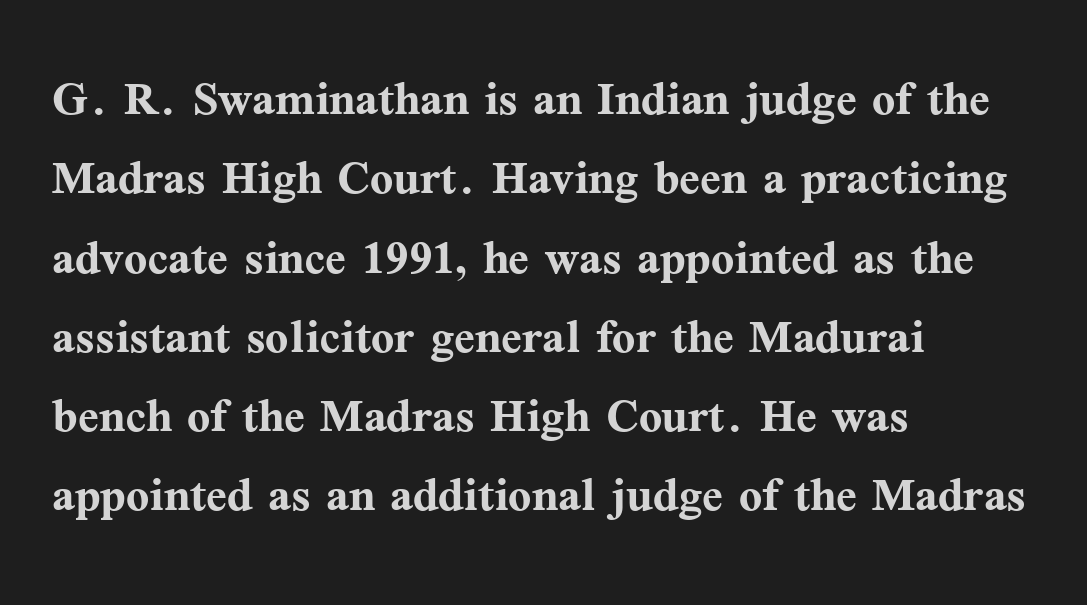
Q: Is the text bold? A: Yes.
Q: Is the text italic (slanted)? A: No, it is upright.
Q: Is the typeface a serif or a sans-serif typeface? A: Serif.
Q: Is the text underlined? A: No.
Q: How is the paragraph aligned? A: Left-aligned.
Q: Is the spacing between letters normal or unusually wide? A: Normal.
Q: Is the spacing between lines tight, normal or loose? A: Normal.
Q: Width (condensed, normal, or wide)? A: Normal.
Q: Stroke contrast? A: Medium.
Q: x-height? A: Medium.
Q: Monospaced? A: No.
